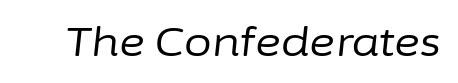
{"italic": "yes", "lean": "right", "slant_degrees": 6, "bold": "no", "weight": "regular", "width": "normal", "stroke_contrast": "low", "x_height": "medium", "monospaced": "no", "underline": "no", "letter_spacing": "normal", "letter_spacing_em": 0.0, "glyph_px": 40}
